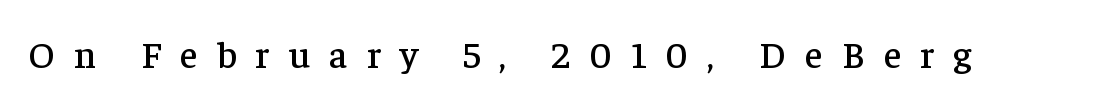
{"serif": "yes", "italic": "no", "width": "normal", "stroke_contrast": "low", "x_height": "medium", "monospaced": "no", "underline": "no", "letter_spacing": "wide", "letter_spacing_em": 0.5, "glyph_px": 38}
